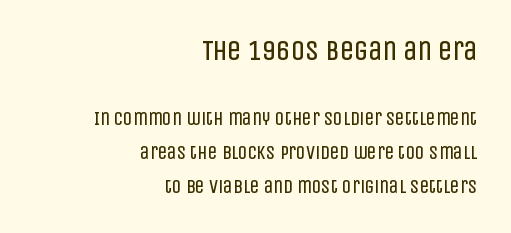
Does extra space separate the letters? No, they use regular spacing. The letters stand upright; this is a roman face. Look at the bottom of the vertical strokes: they stop flat, with no serifs. These two chunks differ in scale, with the top chunk taking the larger measure. Horizontally, the lines are justified to the trailing edge only. On a weight scale, this lands at 450 or below.
